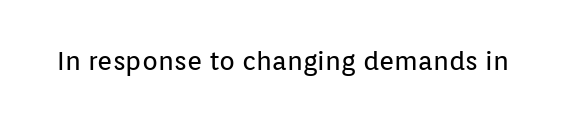
{"italic": "no", "bold": "no", "underline": "no", "letter_spacing": "normal", "letter_spacing_em": 0.0, "glyph_px": 26}
